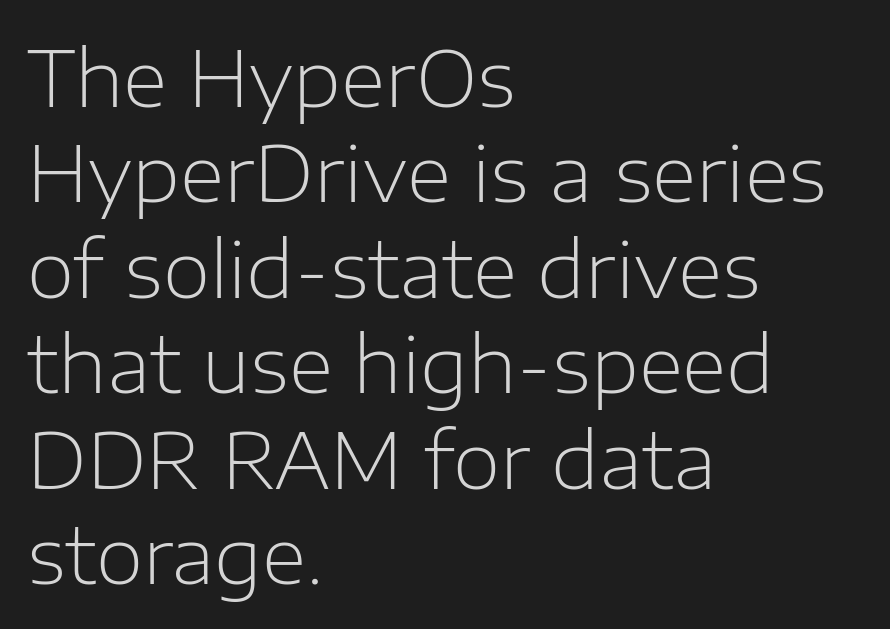
Q: Is the text bold? A: No.
Q: Is the text italic (slanted)? A: No, it is upright.
Q: Is the typeface a serif or a sans-serif typeface? A: Sans-serif.
Q: Is the text underlined? A: No.
Q: How is the paragraph aligned? A: Left-aligned.
Q: Is the spacing between letters normal or unusually wide? A: Normal.
Q: Width (condensed, normal, or wide)? A: Normal.
Q: Stroke contrast? A: Low.
Q: x-height? A: Medium.
Q: Monospaced? A: No.
